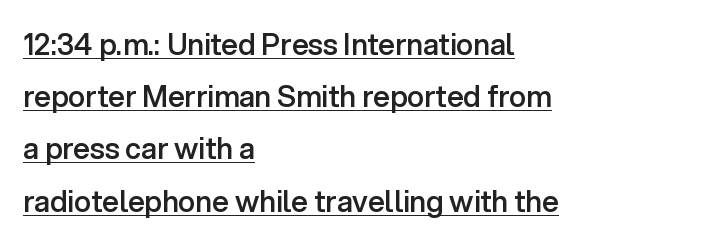
{"serif": "no", "italic": "no", "bold": "semi", "weight": "semibold", "width": "normal", "stroke_contrast": "low", "x_height": "medium", "monospaced": "no", "underline": "yes", "align": "left", "line_spacing_ratio": 1.8, "letter_spacing": "normal", "letter_spacing_em": 0.0, "glyph_px": 29}
